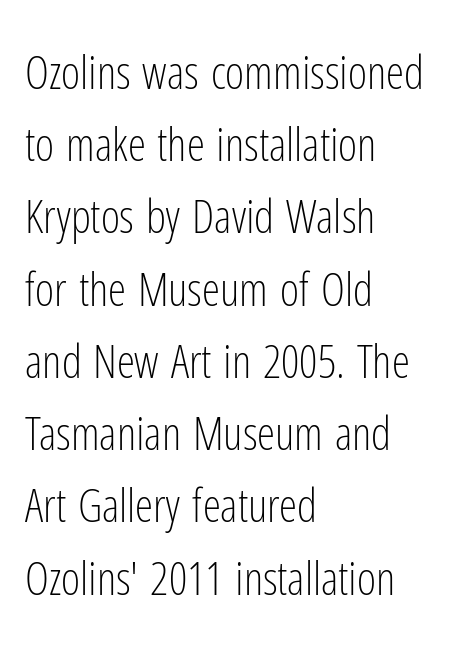
The image shows 46 px light, condensed sans-serif type, upright; set left-aligned, normal line spacing (1.57x), normal letter spacing, not underlined; low stroke contrast and a medium x-height.
